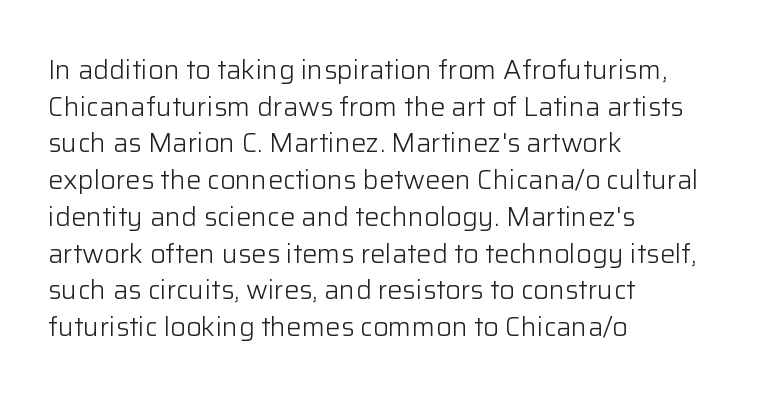
{"italic": "no", "bold": "no", "underline": "no", "align": "left", "line_spacing": "normal", "line_spacing_ratio": 1.36, "letter_spacing": "normal", "letter_spacing_em": 0.0, "glyph_px": 27}
